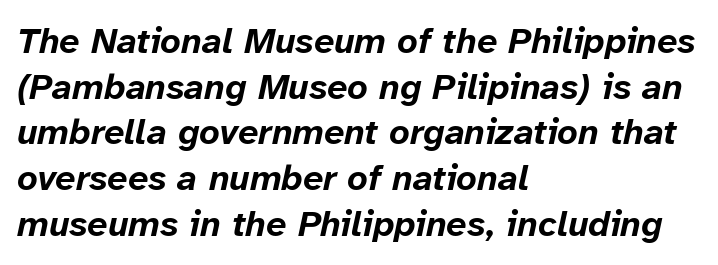
The image shows 36 px bold type, italic (leaning right); set left-aligned, normal line spacing (1.27x), normal letter spacing, not underlined; low stroke contrast and a medium x-height.
